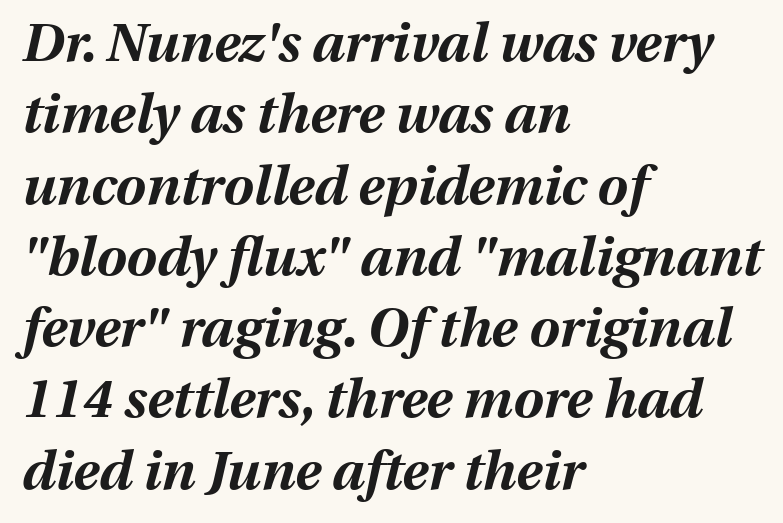
The image shows 54 px bold type, italic (leaning right); set left-aligned, normal line spacing (1.32x), normal letter spacing, not underlined; medium stroke contrast and a medium x-height.
